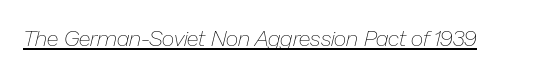
Short note: letters normally spaced. Quick note: underline on. The passage shown leans; its letterforms are oblique. Nothing heavy about these letters — not bold at all.
